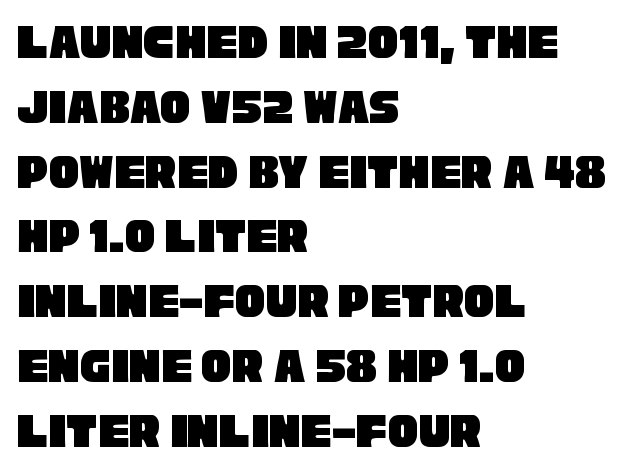
Q: Is the typeface a serif or a sans-serif typeface? A: Sans-serif.
Q: Is the text underlined? A: No.
Q: How is the paragraph aligned? A: Left-aligned.
Q: Is the spacing between letters normal or unusually wide? A: Normal.
Q: Is the spacing between lines tight, normal or loose? A: Normal.
Q: Width (condensed, normal, or wide)? A: Condensed.
Q: Stroke contrast? A: Low.
Q: x-height? A: Large.
Q: Monospaced? A: No.
